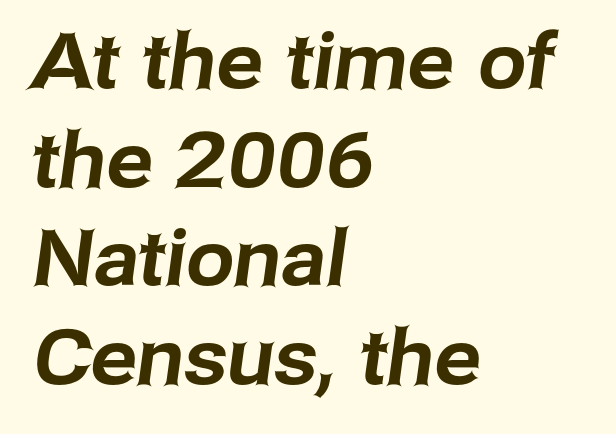
The image shows 77 px sans-serif type; set left-aligned, normal line spacing (1.28x), normal letter spacing, not underlined; low stroke contrast and a medium x-height.
